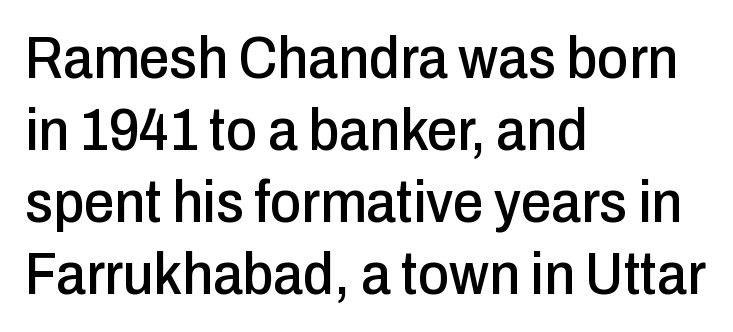
The image shows 60 px condensed sans-serif type, upright; set left-aligned, line spacing 1.2x, normal letter spacing, not underlined; low stroke contrast and a medium x-height.
